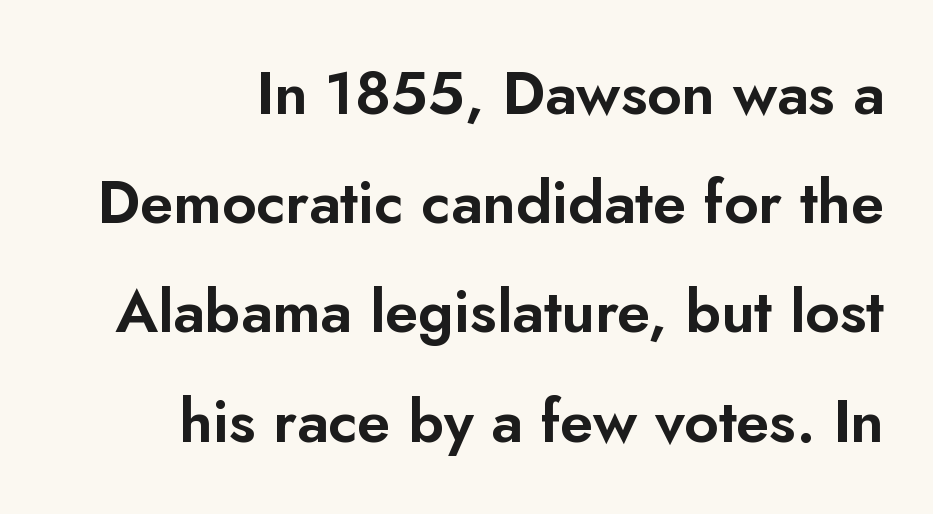
The space beneath each line is pristine and unruled. To sum up the face: it is a sans, with no serifs. Nope, not italic — everything's standing straight. Nobody touched the tracking dial on this one.
